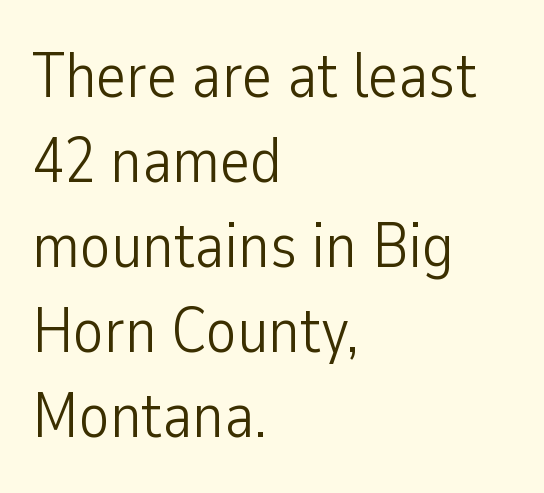
The image shows 64 px light, condensed sans-serif type, upright; set left-aligned, normal line spacing (1.33x), normal letter spacing, not underlined; low stroke contrast and a medium x-height.
